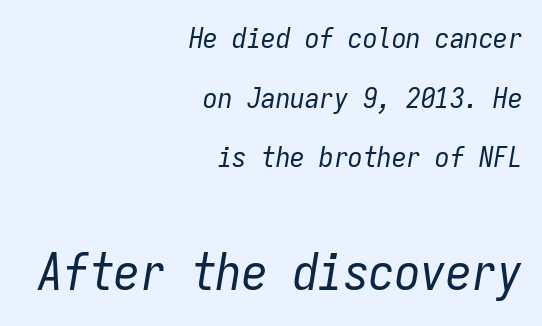
The image shows 51 px regular-weight, condensed type, italic (leaning right), monospaced; set right-aligned, loose line spacing (2.06x), normal letter spacing, not underlined; the second (bottom) block is 1.76x larger; low stroke contrast and a medium x-height.
